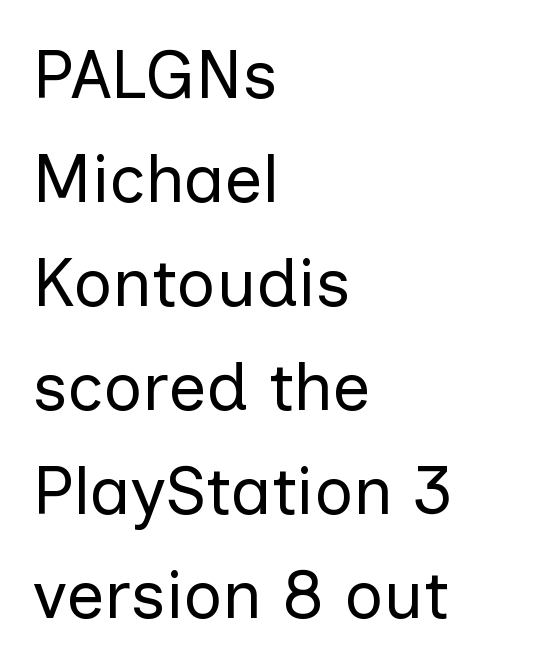
How are the letters spaced? Ordinarily, with no added tracking. Only glyphs here, with clear space below each row. Stem width sits at or under what a default text font uses. What kind of face is this? One without serifs — a sans.
